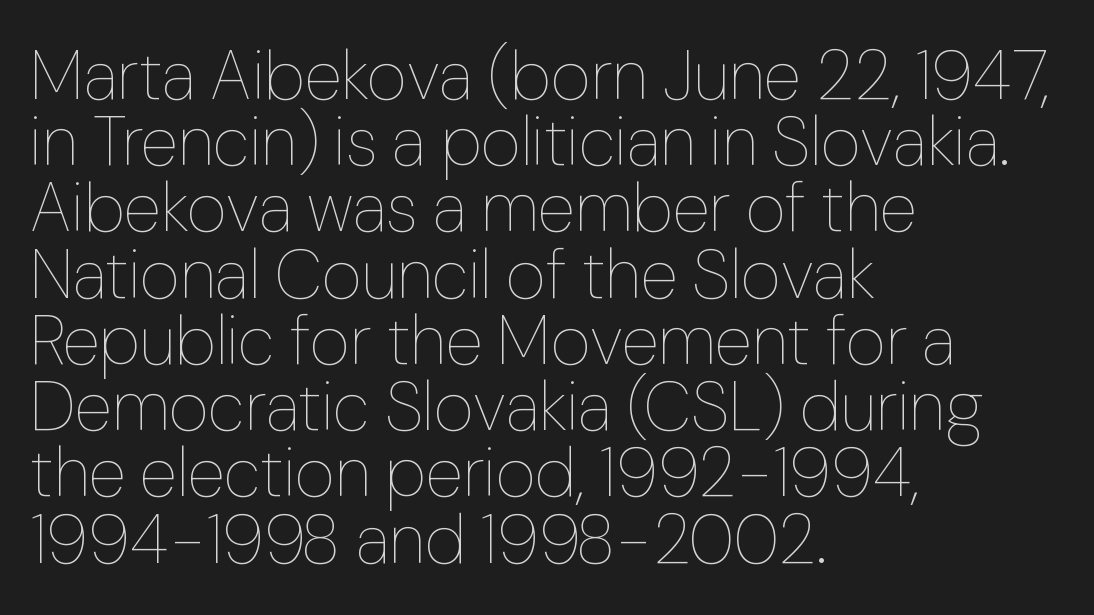
Honestly, there is no underline to notice here at all. The ragged edge is on the right, which tells us the setting is flush left. The rendering uses natural spacing where letterforms have individual widths. This sample uses an upright cut, with every glyph sitting square on the baseline. Whoever set this chose condensed vertical rhythm over breathing room.
